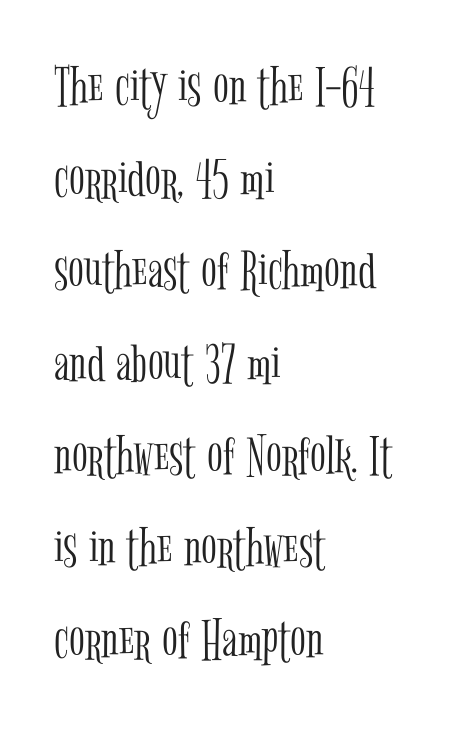
The image shows 58 px light, condensed serif type, upright; set left-aligned, normal line spacing (1.59x), normal letter spacing, not underlined; low stroke contrast and a medium x-height.
